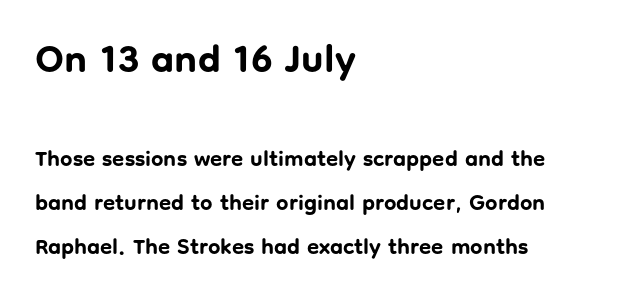
{"serif": "no", "italic": "no", "bold": "yes", "weight": "bold", "width": "normal", "stroke_contrast": "low", "x_height": "medium", "monospaced": "no", "underline": "no", "align": "left", "line_spacing": "loose", "line_spacing_ratio": 2.01, "letter_spacing": "normal", "letter_spacing_em": 0.0, "larger_block": "first", "size_ratio": 1.77, "glyph_px": 39}
